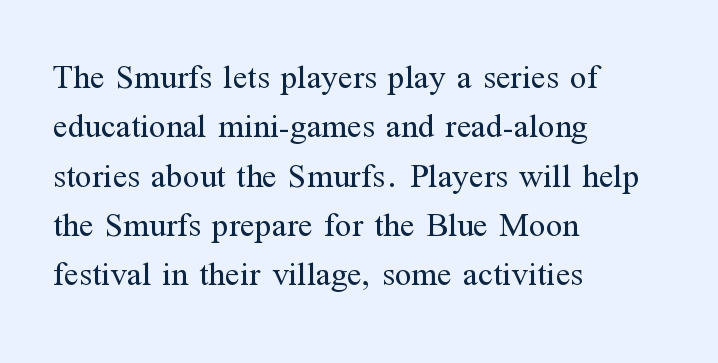
The image shows 34 px regular-weight serif type, upright; set left-aligned, normal line spacing (1.45x), normal letter spacing, not underlined; medium stroke contrast and a medium x-height.
